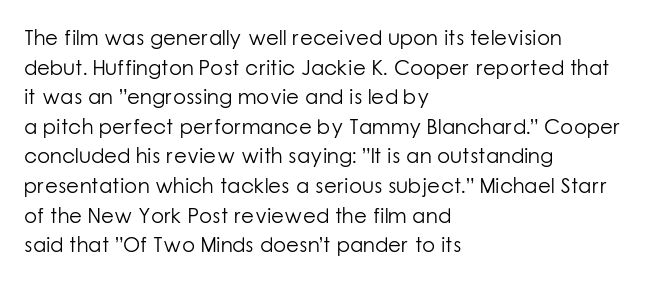
{"italic": "no", "bold": "no", "underline": "no", "align": "left", "line_spacing": "normal", "line_spacing_ratio": 1.41, "letter_spacing": "normal", "letter_spacing_em": 0.0, "glyph_px": 21}
